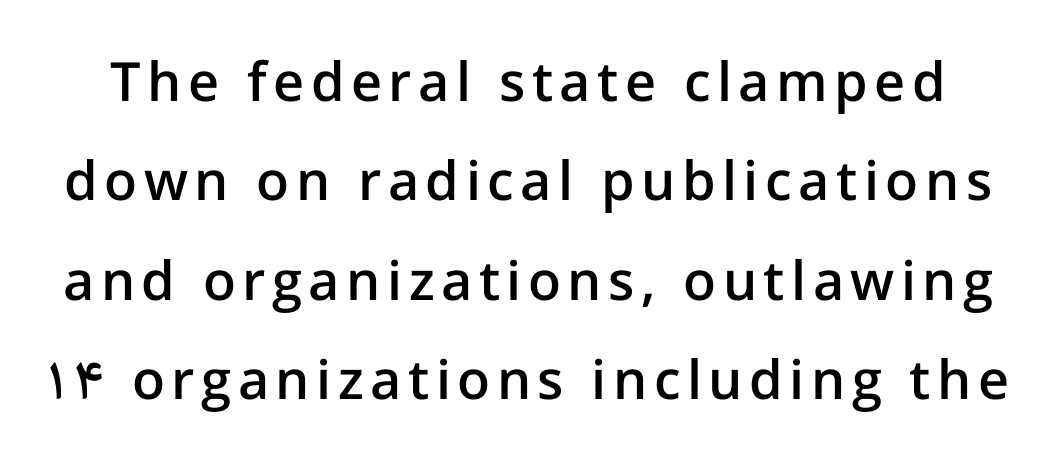
This rendering employs a face without finishing strokes, i.e., a sans-serif. Stems and bowls a touch heavier than normal — semibold. Beneath every word, the page is bare. This is the regular roman posture of the typeface. The passage shown is typed in a proportional face where columns would drift.
